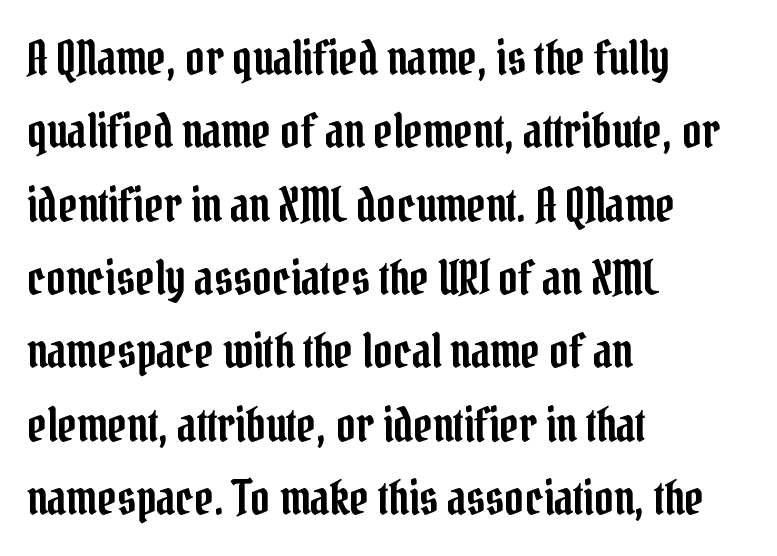
Q: Is the text italic (slanted)? A: No, it is upright.
Q: Is the typeface a serif or a sans-serif typeface? A: Serif.
Q: Is the text underlined? A: No.
Q: How is the paragraph aligned? A: Left-aligned.
Q: Is the spacing between letters normal or unusually wide? A: Normal.
Q: Is the spacing between lines tight, normal or loose? A: Normal.
Q: Width (condensed, normal, or wide)? A: Condensed.
Q: Stroke contrast? A: Low.
Q: x-height? A: Medium.
Q: Monospaced? A: No.
